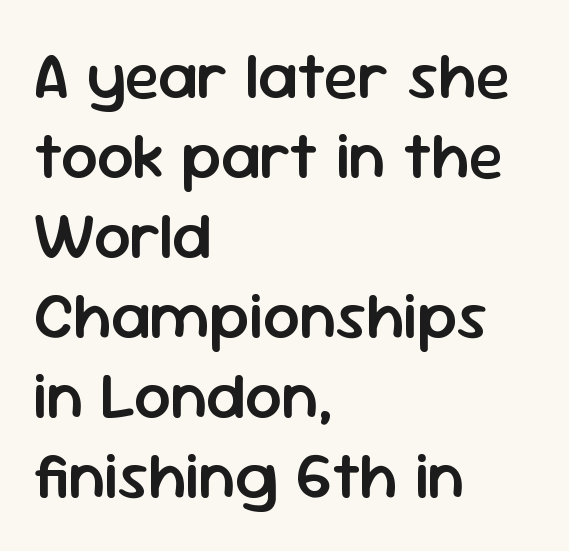
The image shows 65 px semibold sans-serif type, upright; set left-aligned, line spacing 1.23x, normal letter spacing, not underlined; low stroke contrast and a medium x-height.
